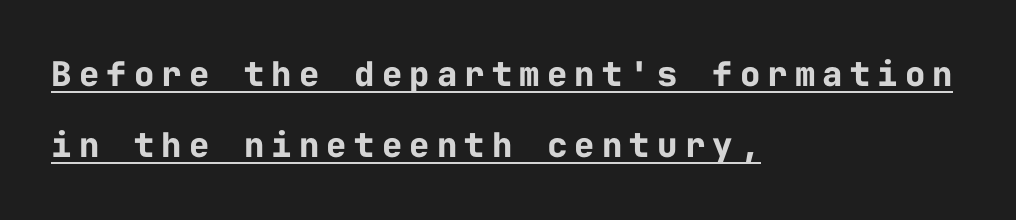
The image shows 34 px bold sans-serif type, upright, monospaced; set left-aligned, loose line spacing (2.1x), unusually wide letter spacing (+0.21 em), underlined; low stroke contrast and a medium x-height.
